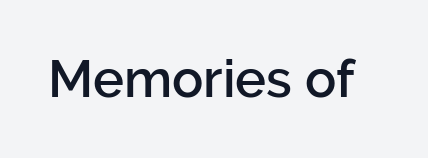
{"serif": "no", "italic": "no", "bold": "semi", "weight": "semibold", "width": "normal", "stroke_contrast": "low", "x_height": "medium", "monospaced": "no", "underline": "no", "letter_spacing": "normal", "letter_spacing_em": 0.0, "glyph_px": 52}
